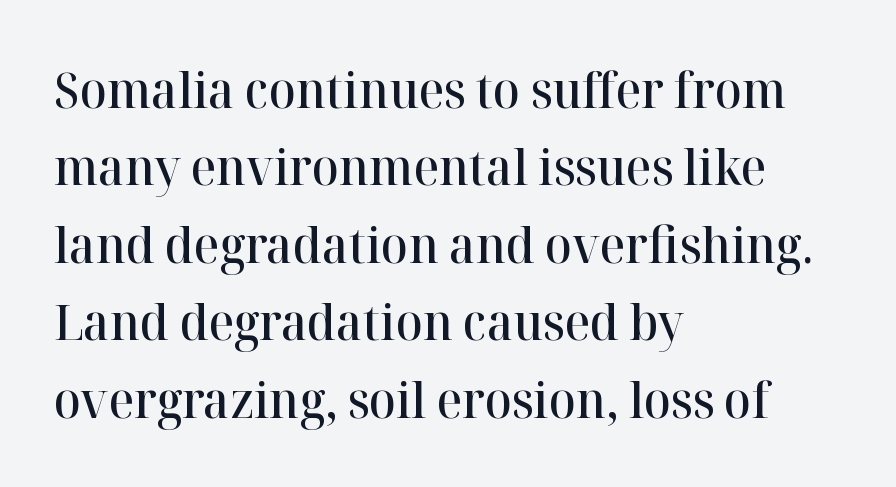
Q: Is the text bold? A: Semi-bold.
Q: Is the text italic (slanted)? A: No, it is upright.
Q: Is the typeface a serif or a sans-serif typeface? A: Serif.
Q: Is the text underlined? A: No.
Q: How is the paragraph aligned? A: Left-aligned.
Q: Is the spacing between letters normal or unusually wide? A: Normal.
Q: Is the spacing between lines tight, normal or loose? A: Normal.
Q: Width (condensed, normal, or wide)? A: Normal.
Q: Stroke contrast? A: High.
Q: x-height? A: Medium.
Q: Monospaced? A: No.
